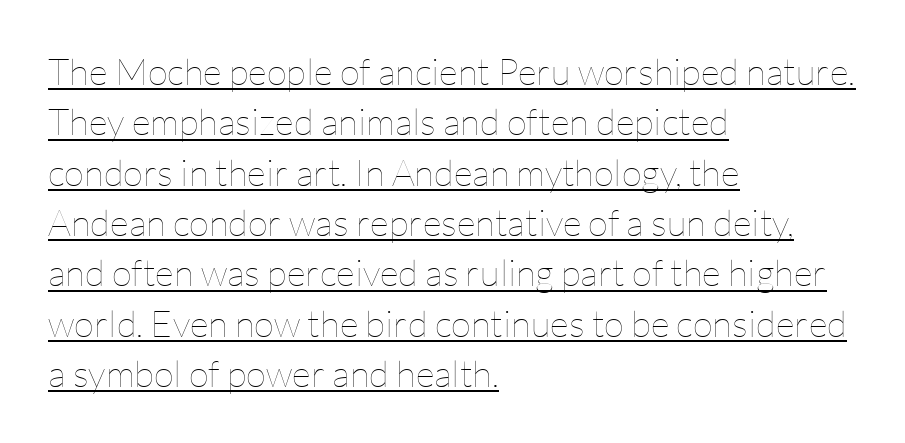
Q: Is the text bold? A: No.
Q: Is the text italic (slanted)? A: No, it is upright.
Q: Is the text underlined? A: Yes.
Q: How is the paragraph aligned? A: Left-aligned.
Q: Is the spacing between letters normal or unusually wide? A: Normal.
Q: Is the spacing between lines tight, normal or loose? A: Normal.
Q: Width (condensed, normal, or wide)? A: Normal.
Q: Stroke contrast? A: Low.
Q: x-height? A: Medium.
Q: Monospaced? A: No.
